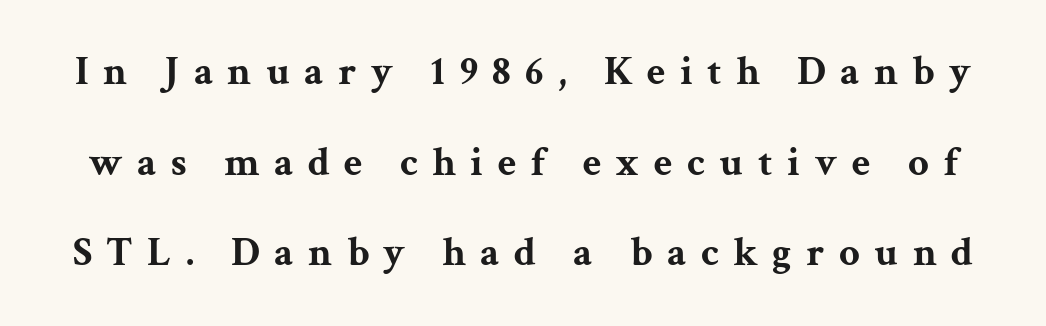
The image shows 41 px bold, wide serif type, upright; set loose line spacing (2.21x), unusually wide letter spacing (+0.35 em), not underlined; medium stroke contrast and a medium x-height.
